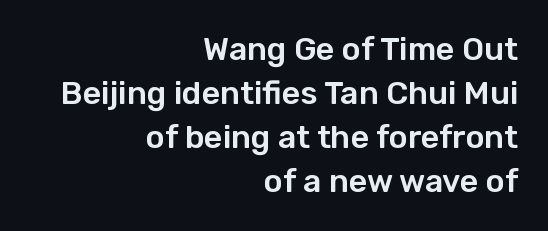
The image shows 32 px sans-serif type, upright; set right-aligned, normal line spacing (1.38x), normal letter spacing, not underlined; low stroke contrast and a medium x-height.
